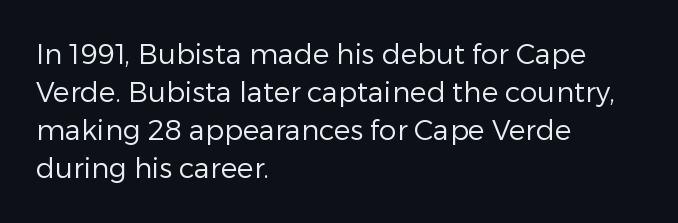
Q: Is the text bold? A: No.
Q: Is the text italic (slanted)? A: No, it is upright.
Q: Is the typeface a serif or a sans-serif typeface? A: Sans-serif.
Q: Is the text underlined? A: No.
Q: How is the paragraph aligned? A: Left-aligned.
Q: Is the spacing between letters normal or unusually wide? A: Normal.
Q: Is the spacing between lines tight, normal or loose? A: Normal.
Q: Width (condensed, normal, or wide)? A: Normal.
Q: Stroke contrast? A: Low.
Q: x-height? A: Medium.
Q: Monospaced? A: No.
